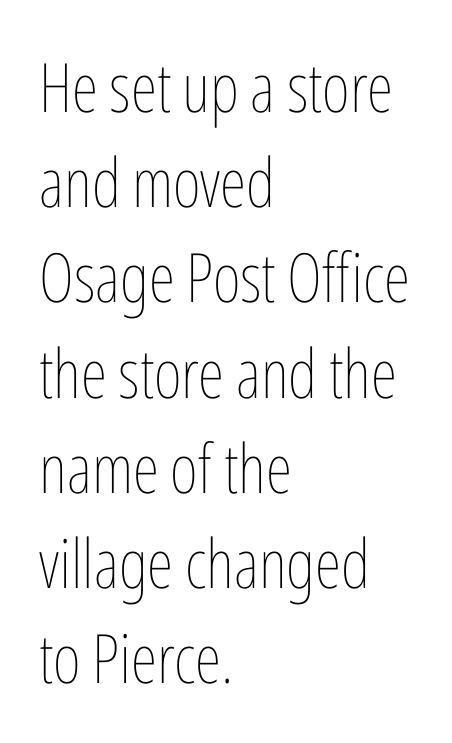
The image shows 68 px thin, condensed type, upright; set left-aligned, normal line spacing (1.4x), normal letter spacing, not underlined; low stroke contrast and a medium x-height.
